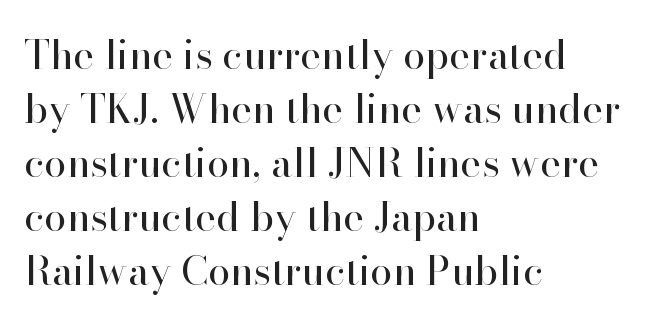
{"serif": "yes", "italic": "no", "bold": "no", "weight": "regular", "width": "normal", "stroke_contrast": "high", "x_height": "small", "monospaced": "no", "underline": "no", "align": "left", "line_spacing": "normal", "line_spacing_ratio": 1.35, "letter_spacing": "normal", "letter_spacing_em": 0.0, "glyph_px": 40}
